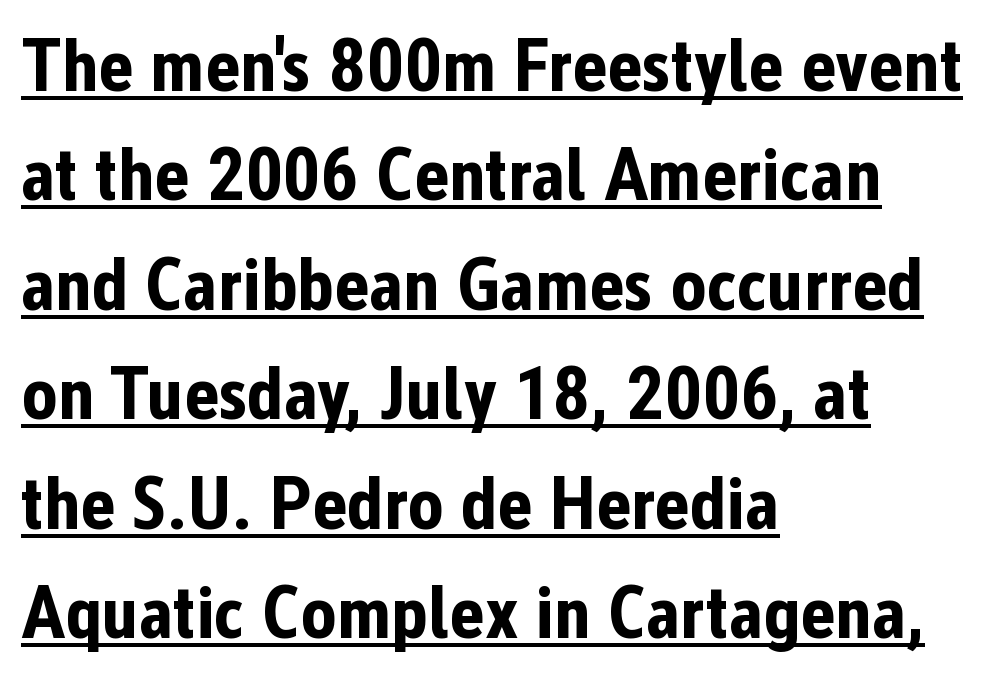
Q: Is the text bold? A: Yes.
Q: Is the text italic (slanted)? A: No, it is upright.
Q: Is the typeface a serif or a sans-serif typeface? A: Sans-serif.
Q: Is the text underlined? A: Yes.
Q: How is the paragraph aligned? A: Left-aligned.
Q: Is the spacing between letters normal or unusually wide? A: Normal.
Q: Is the spacing between lines tight, normal or loose? A: Normal.
Q: Width (condensed, normal, or wide)? A: Condensed.
Q: Stroke contrast? A: Low.
Q: x-height? A: Medium.
Q: Monospaced? A: No.
